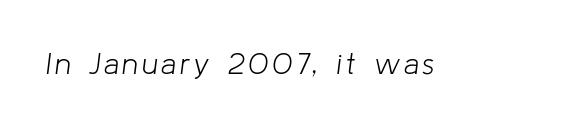
{"italic": "yes", "lean": "right", "slant_degrees": 8, "bold": "no", "weight": "light", "width": "normal", "stroke_contrast": "low", "x_height": "medium", "monospaced": "no", "underline": "no", "glyph_px": 30}
